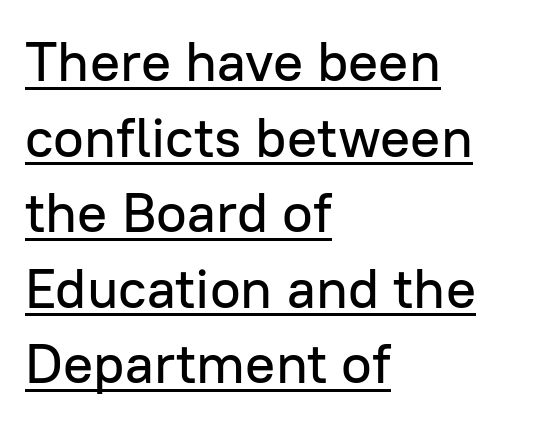
The image shows 56 px sans-serif type, upright; set left-aligned, normal line spacing (1.35x), normal letter spacing, underlined; low stroke contrast and a medium x-height.
